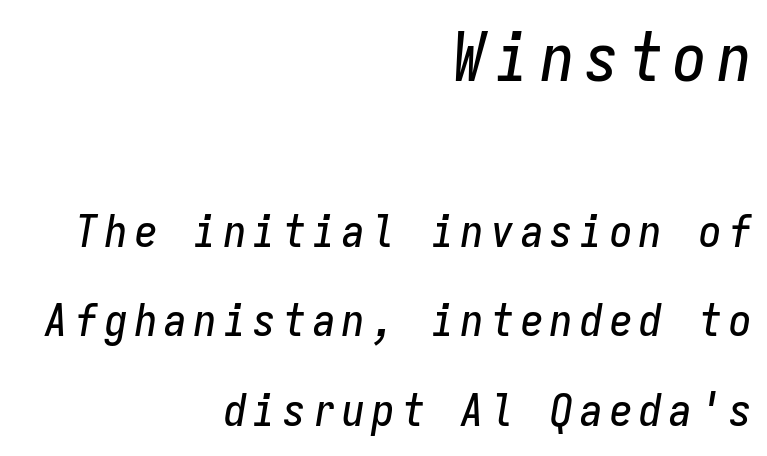
Size contrast runs from large at the top to small at the bottom. Each letter, wide or thin by design, is forced into the same width here. The area under the type is left untouched. The paragraph shown leans on its right margin. The glyphs look as if they've been sheared to an angle. One glance says open: line gaps are wider than usual.
